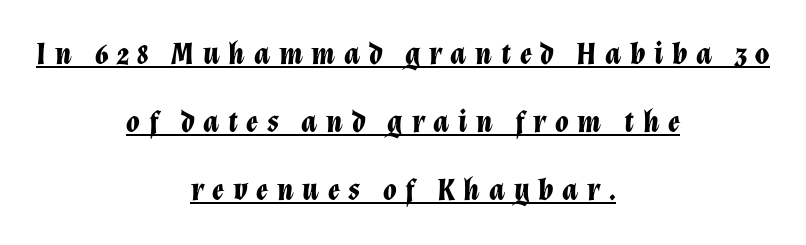
Observe the wide spacing: letters keep a clear distance from each other. Whoever set this chose breathing room over compactness in the vertical rhythm. Italic: yes, the glyphs are oblique. As a designer I'd log this as weight 700, bold. The paragraph has two soft edges and a firm central axis. You can see a thin bar hugging the bottom of the glyphs.
